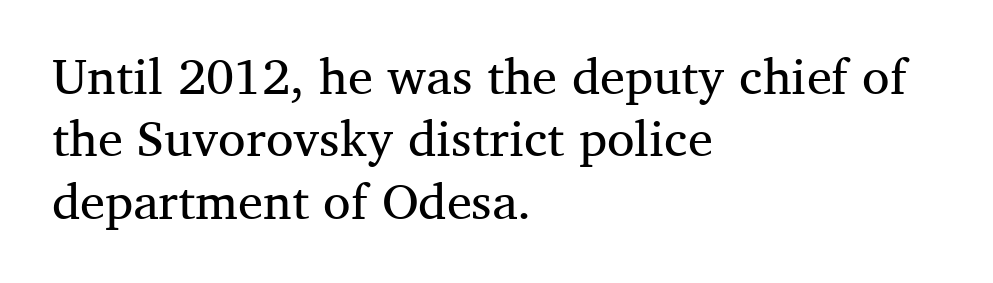
The image shows 50 px regular-weight serif type, upright; set left-aligned, normal line spacing (1.25x), normal letter spacing, not underlined; medium stroke contrast and a medium x-height.
